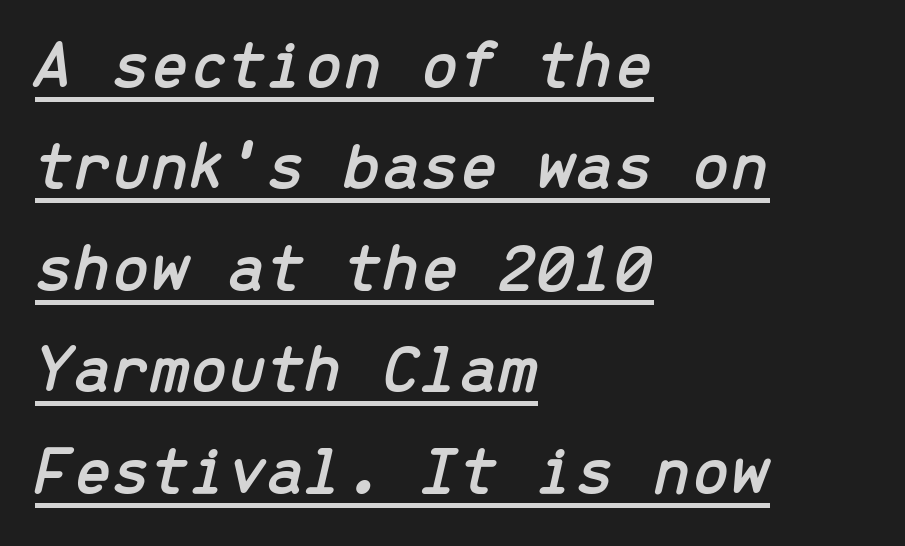
The image shows 69 px text type, italic (leaning right), monospaced; set left-aligned, normal line spacing (1.47x), normal letter spacing, underlined; low stroke contrast and a medium x-height.
